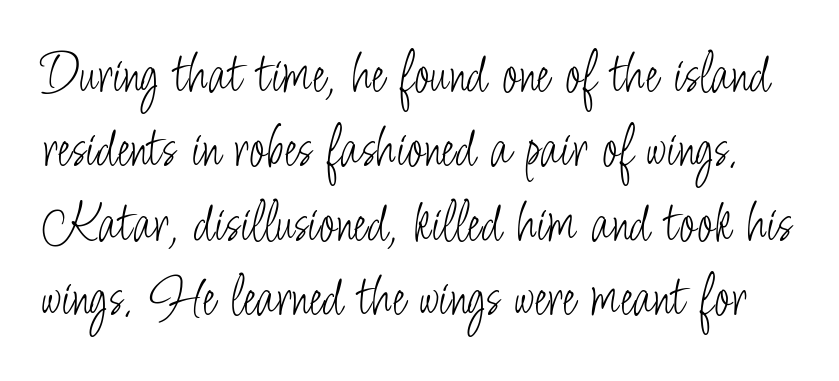
Q: Is the text bold? A: No.
Q: Is the text italic (slanted)? A: Yes.
Q: Is the typeface a serif or a sans-serif typeface? A: Sans-serif.
Q: Is the text underlined? A: No.
Q: Is the spacing between letters normal or unusually wide? A: Normal.
Q: Width (condensed, normal, or wide)? A: Condensed.
Q: Stroke contrast? A: Low.
Q: x-height? A: Small.
Q: Monospaced? A: No.
